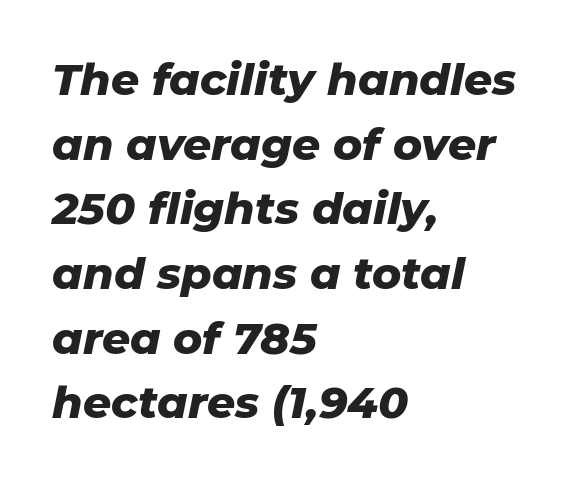
The image shows 44 px heavy type, italic (leaning right); set left-aligned, normal line spacing (1.47x), normal letter spacing, not underlined; low stroke contrast and a medium x-height.
